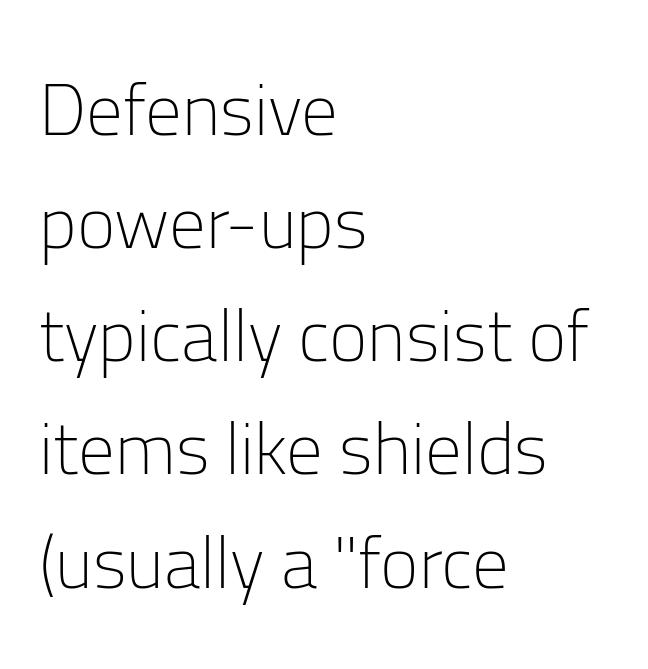
{"serif": "no", "italic": "no", "bold": "no", "weight": "light", "width": "normal", "stroke_contrast": "low", "x_height": "medium", "monospaced": "no", "underline": "no", "align": "left", "line_spacing": "normal", "line_spacing_ratio": 1.55, "letter_spacing": "normal", "letter_spacing_em": 0.0, "glyph_px": 73}
